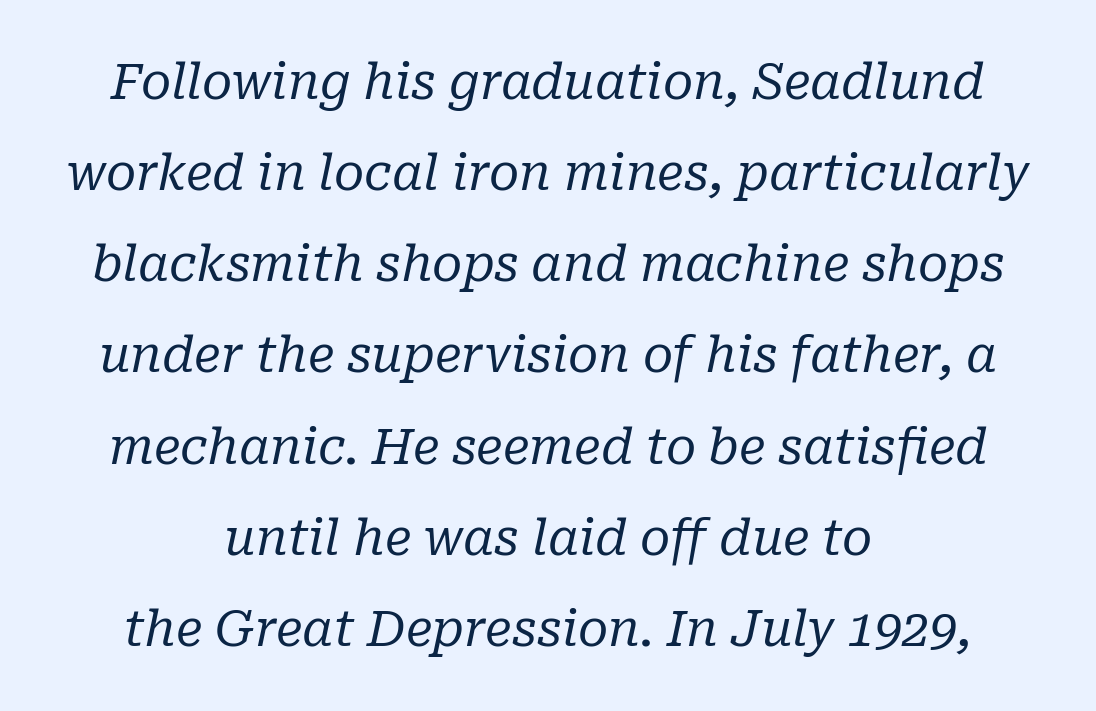
Q: Is the text bold? A: No.
Q: Is the text italic (slanted)? A: Yes, it leans right by about 10 degrees.
Q: Is the typeface a serif or a sans-serif typeface? A: Serif.
Q: Is the text underlined? A: No.
Q: How is the paragraph aligned? A: Centered.
Q: Is the spacing between letters normal or unusually wide? A: Normal.
Q: Width (condensed, normal, or wide)? A: Normal.
Q: Stroke contrast? A: Low.
Q: x-height? A: Medium.
Q: Monospaced? A: No.
